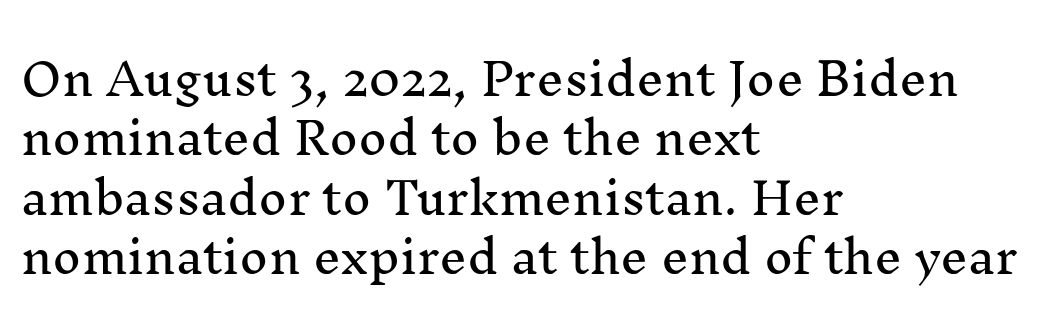
{"serif": "yes", "italic": "no", "width": "normal", "stroke_contrast": "medium", "x_height": "medium", "monospaced": "no", "underline": "no", "align": "left", "line_spacing": "normal", "line_spacing_ratio": 1.35, "letter_spacing": "normal", "letter_spacing_em": 0.0, "glyph_px": 44}
